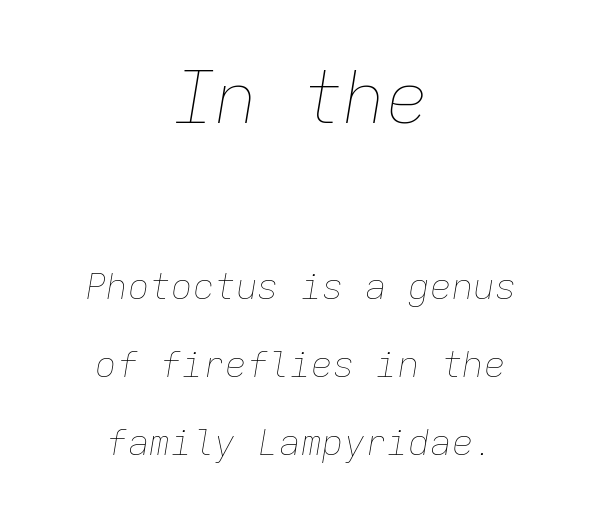
The image shows 71 px thin type, italic (leaning right), monospaced; set centered, loose line spacing (2.16x), normal letter spacing, not underlined; the first (top) block is 1.97x larger; low stroke contrast and a medium x-height.
